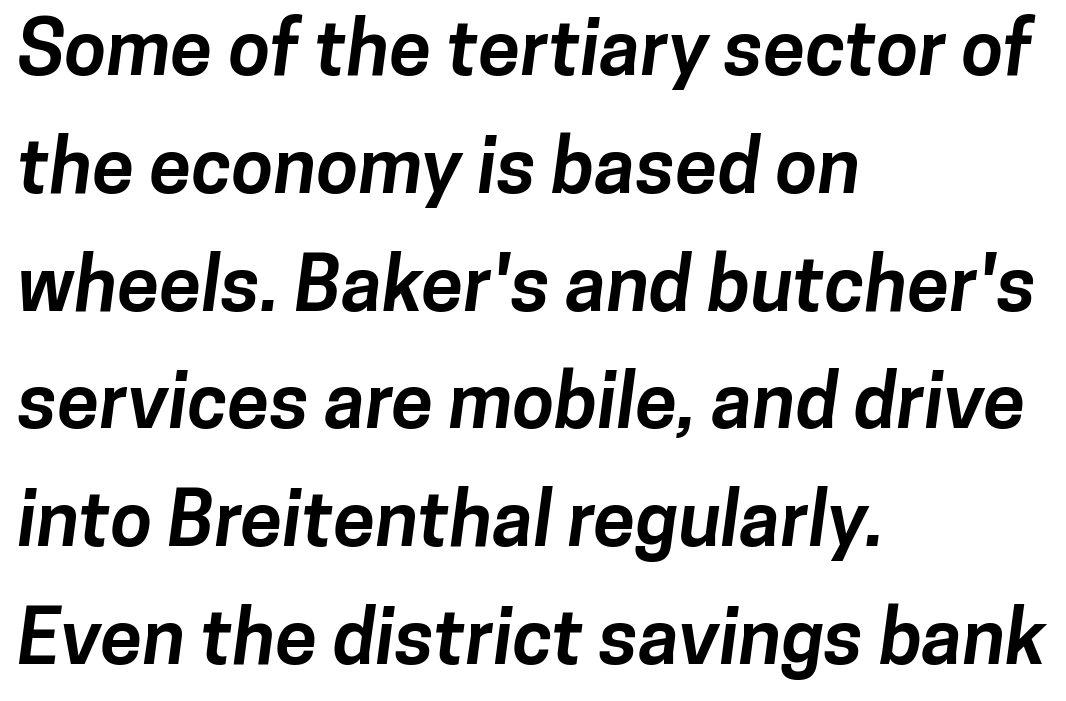
{"serif": "no", "bold": "yes", "weight": "bold", "width": "normal", "stroke_contrast": "low", "x_height": "medium", "monospaced": "no", "underline": "no", "align": "left", "line_spacing": "normal", "line_spacing_ratio": 1.55, "letter_spacing": "normal", "letter_spacing_em": 0.0, "glyph_px": 76}
